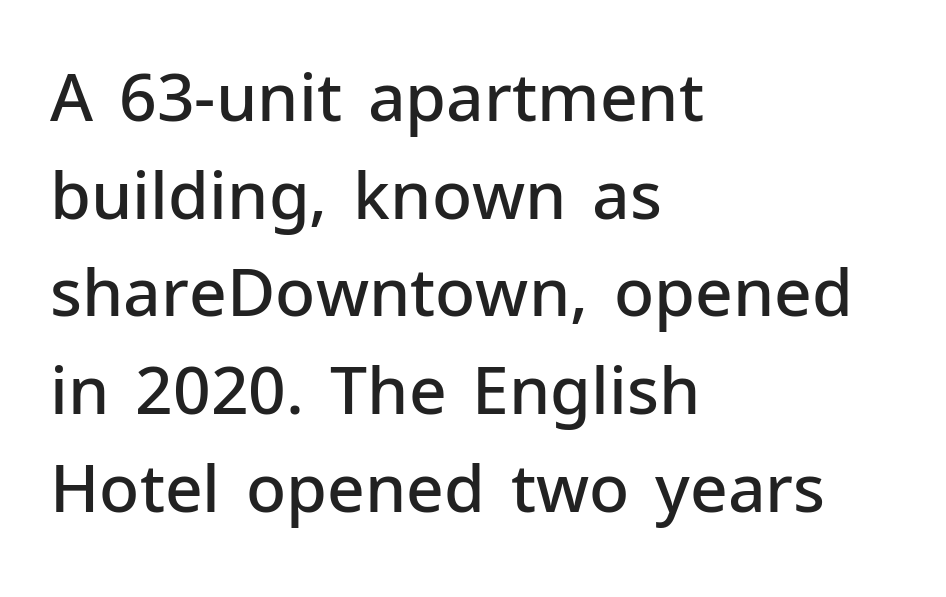
The image shows 66 px semibold sans-serif type, upright; set left-aligned, normal line spacing (1.48x), normal letter spacing, not underlined; low stroke contrast and a medium x-height.
